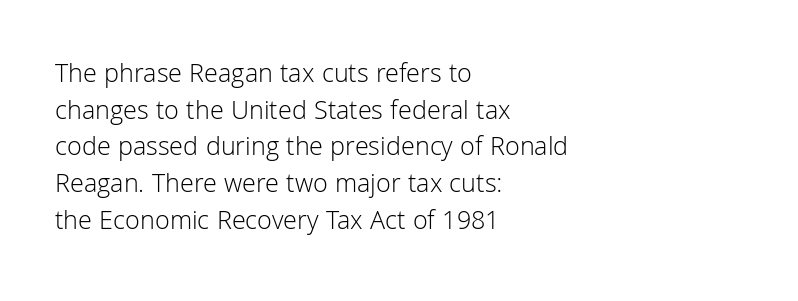
{"italic": "no", "bold": "no", "underline": "no", "align": "left", "line_spacing": "normal", "line_spacing_ratio": 1.36, "letter_spacing": "normal", "letter_spacing_em": 0.0, "glyph_px": 27}
